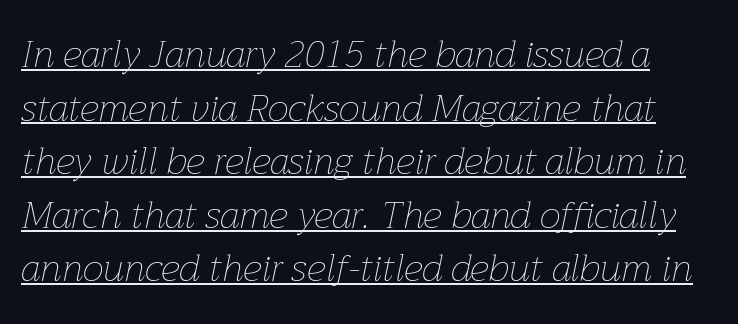
The image shows 38 px thin type, italic (leaning right); set normal line spacing (1.41x), normal letter spacing, underlined; low stroke contrast and a medium x-height.
